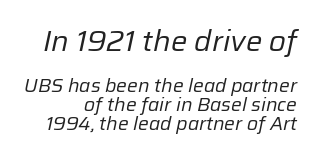
{"italic": "yes", "lean": "right", "slant_degrees": 12, "bold": "no", "weight": "regular", "width": "normal", "stroke_contrast": "low", "x_height": "medium", "monospaced": "no", "underline": "no", "line_spacing": "tight", "line_spacing_ratio": 0.99, "letter_spacing": "normal", "letter_spacing_em": 0.0, "larger_block": "first", "size_ratio": 1.53, "glyph_px": 29}
